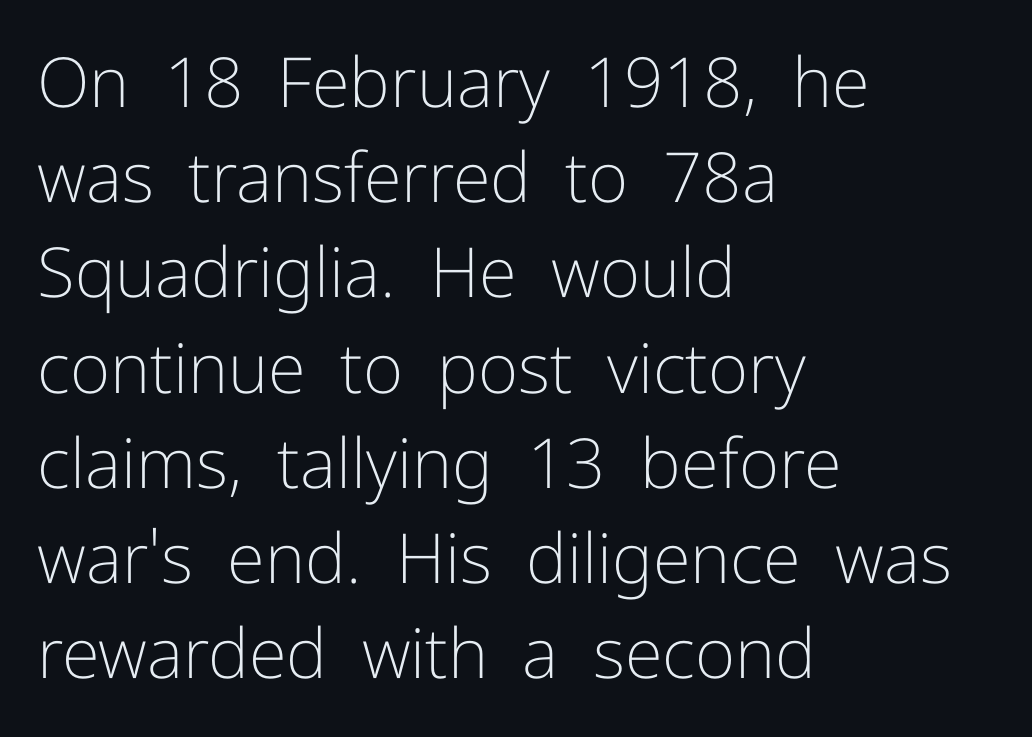
Notice how the passage keeps a crisp vertical edge on the left only. The letters carry no serifs — their stems end cleanly without finishing strokes. Varying glyph widths throughout — classic text-font behaviour. The type sits square on the baseline with zero lean. No word sits above an underline.
